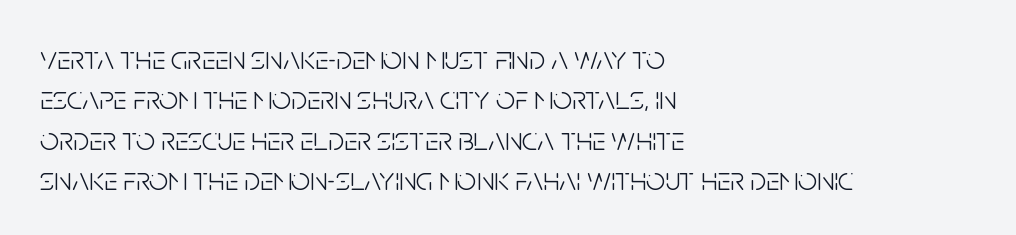
Q: Is the text bold? A: No.
Q: Is the text italic (slanted)? A: No, it is upright.
Q: Is the typeface a serif or a sans-serif typeface? A: Sans-serif.
Q: Is the text underlined? A: No.
Q: How is the paragraph aligned? A: Left-aligned.
Q: Is the spacing between letters normal or unusually wide? A: Normal.
Q: Width (condensed, normal, or wide)? A: Condensed.
Q: Stroke contrast? A: Low.
Q: x-height? A: Large.
Q: Monospaced? A: No.
